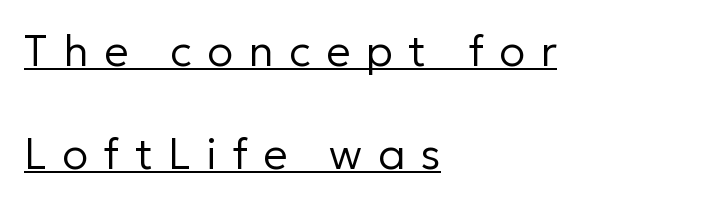
These lines are rendered in a variable-pitch font. If you measured baseline to baseline, you'd find a long distance. Is the letter spacing exaggerated? Yes — the characters are pushed far apart. Is the type heavy? It reads as light-to-regular instead. The letters stand straight up with perfectly vertical stems.
